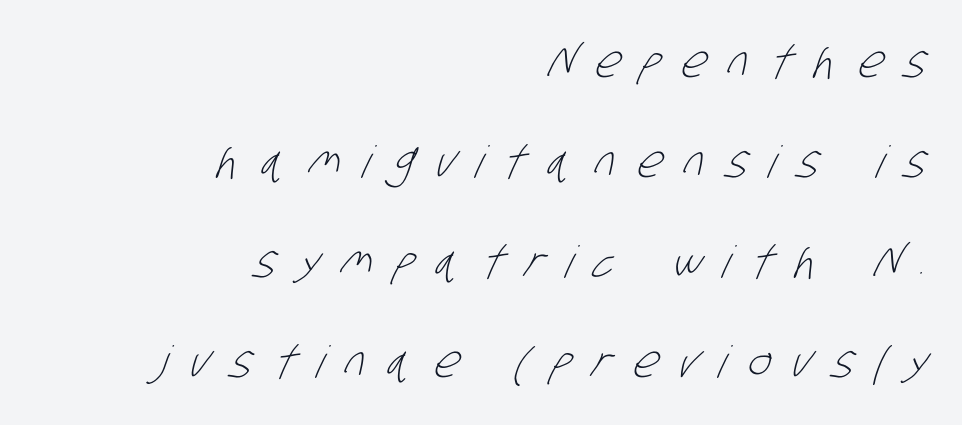
The image shows 44 px light, condensed sans-serif type; set right-aligned, loose line spacing (2.27x), unusually wide letter spacing (+0.5 em), not underlined; low stroke contrast and a large x-height.
